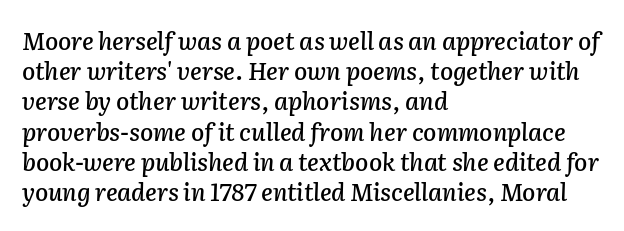
The leading is moderate, giving the passage an even texture. The whole block is typeset with a tilt. Is the block centered? No — it sits flush against the left margin. Tracking here is standard; glyphs follow each other at the usual distance. Any mark beneath the type? The region is blank.
